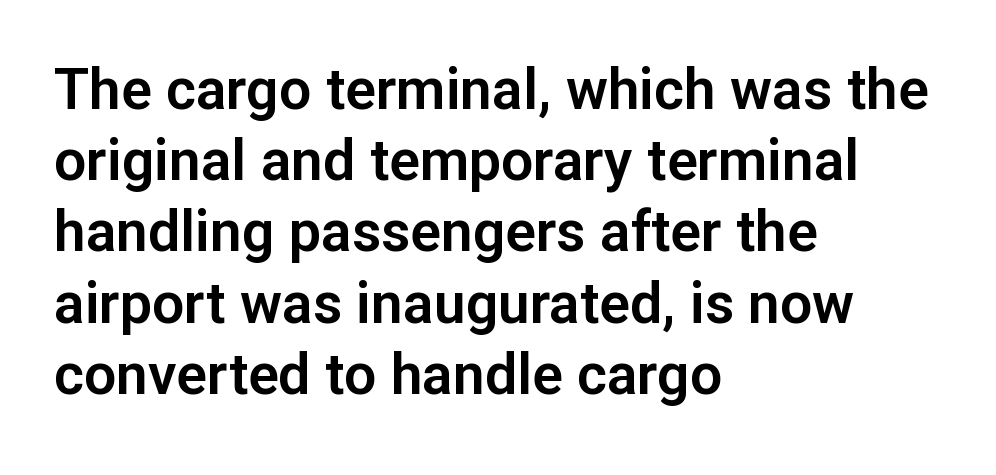
The image shows 57 px sans-serif type, upright; set left-aligned, normal line spacing (1.25x), normal letter spacing, not underlined; low stroke contrast and a medium x-height.
